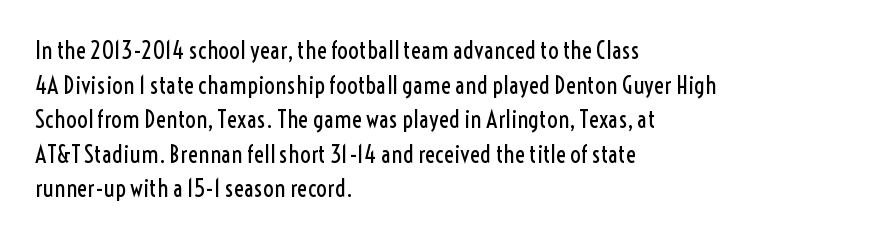
{"italic": "no", "bold": "no", "underline": "no", "align": "left", "line_spacing": "normal", "line_spacing_ratio": 1.44, "letter_spacing": "normal", "letter_spacing_em": 0.0, "glyph_px": 24}
